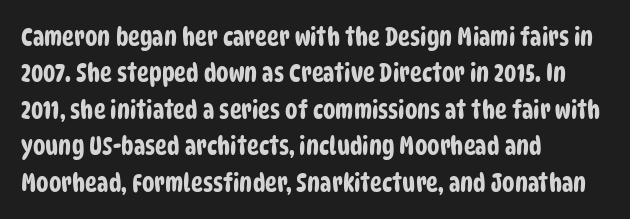
{"underline": "no", "align": "left", "line_spacing": "normal", "line_spacing_ratio": 1.46, "letter_spacing": "normal", "letter_spacing_em": 0.0, "glyph_px": 25}
